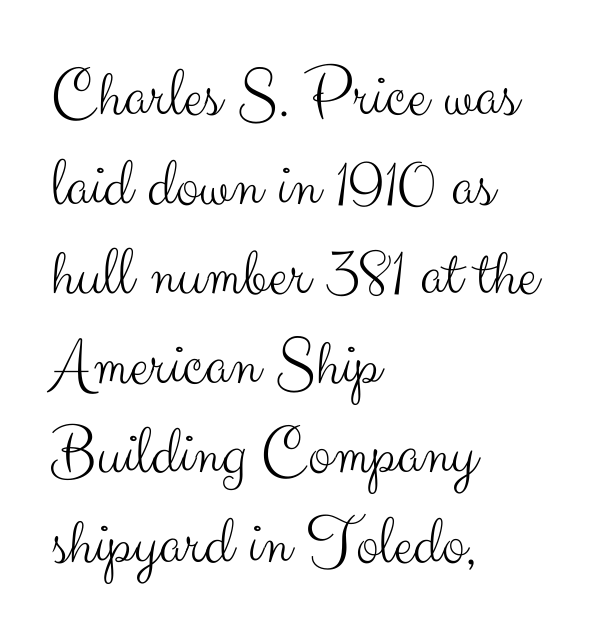
Q: Is the text bold? A: No.
Q: Is the text italic (slanted)? A: Yes.
Q: Is the typeface a serif or a sans-serif typeface? A: Sans-serif.
Q: Is the text underlined? A: No.
Q: How is the paragraph aligned? A: Left-aligned.
Q: Is the spacing between letters normal or unusually wide? A: Normal.
Q: Is the spacing between lines tight, normal or loose? A: Normal.
Q: Width (condensed, normal, or wide)? A: Normal.
Q: Stroke contrast? A: Medium.
Q: x-height? A: Small.
Q: Monospaced? A: No.
